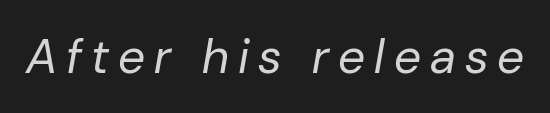
The strip under each line holds only bare page. Tall strokes in this sample are angled rather than plumb. A quiet, ordinary-to-light weight characterises the typeface. The passage shown is typed in a proportional face where columns would drift.
